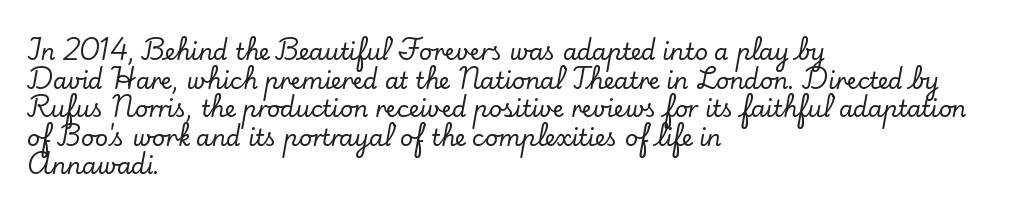
Each line starts at the same left margin while the right side varies. This sample uses plain, unmodified letter spacing. Only glyphs here, with clear space below each row.
